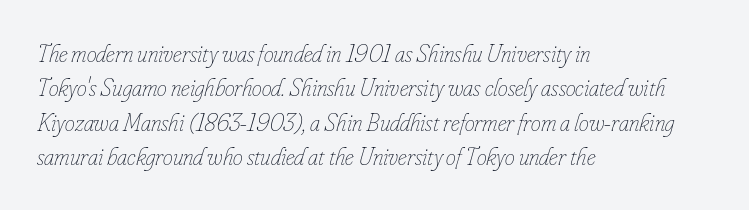
Q: Is the text bold? A: No.
Q: Is the text italic (slanted)? A: Yes, it leans right by about 16 degrees.
Q: Is the text underlined? A: No.
Q: How is the paragraph aligned? A: Left-aligned.
Q: Is the spacing between letters normal or unusually wide? A: Normal.
Q: Is the spacing between lines tight, normal or loose? A: Normal.
